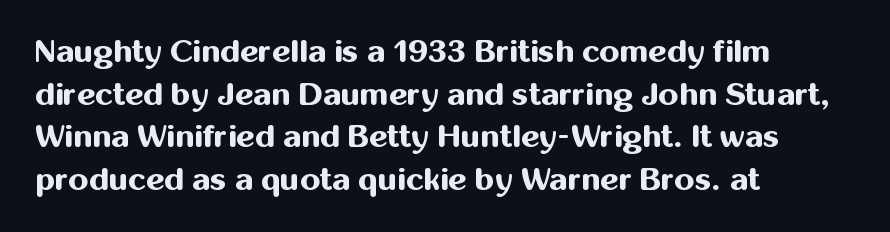
The image shows 32 px bold sans-serif type, upright; set left-aligned, normal line spacing (1.33x), normal letter spacing, not underlined; medium stroke contrast and a medium x-height.
